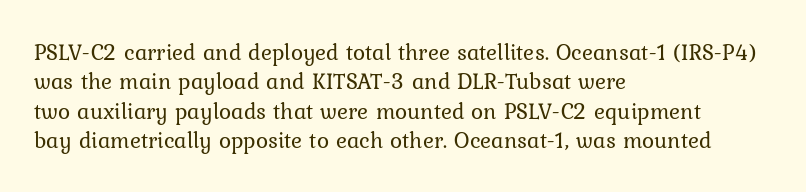
{"italic": "no", "bold": "no", "underline": "no", "align": "left", "line_spacing": "normal", "line_spacing_ratio": 1.28, "letter_spacing": "normal", "letter_spacing_em": 0.0, "glyph_px": 23}
